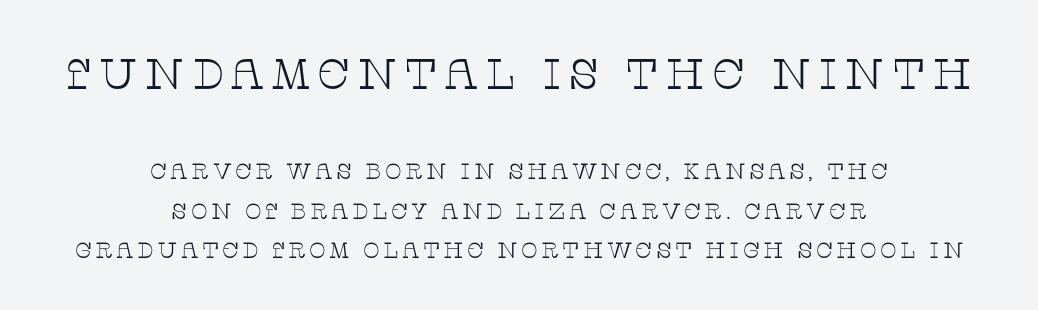
{"serif": "yes", "italic": "no", "bold": "no", "weight": "thin", "width": "wide", "stroke_contrast": "low", "x_height": "large", "monospaced": "no", "underline": "no", "align": "center", "line_spacing_ratio": 1.79, "larger_block": "first", "size_ratio": 1.95, "glyph_px": 43}
